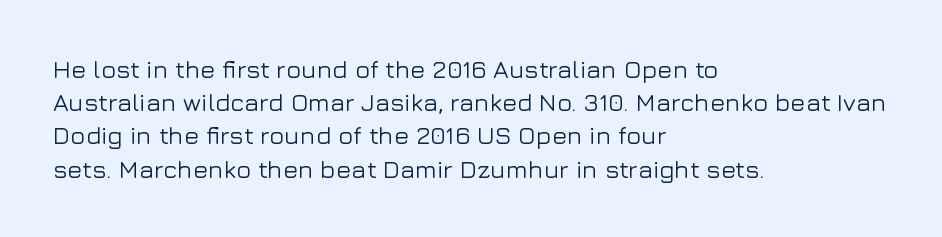
Q: Is the text italic (slanted)? A: No, it is upright.
Q: Is the text underlined? A: No.
Q: How is the paragraph aligned? A: Left-aligned.
Q: Is the spacing between letters normal or unusually wide? A: Normal.
Q: Is the spacing between lines tight, normal or loose? A: Normal.
